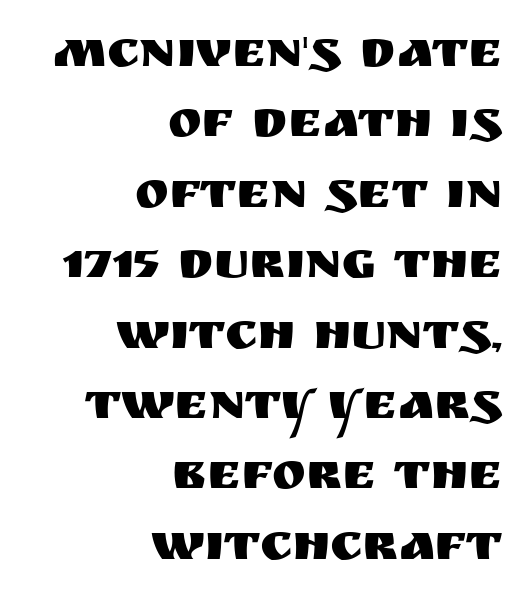
{"serif": "no", "italic": "no", "width": "normal", "stroke_contrast": "medium", "x_height": "large", "monospaced": "no", "underline": "no", "align": "right", "line_spacing": "normal", "line_spacing_ratio": 1.38, "letter_spacing": "normal", "letter_spacing_em": 0.0, "glyph_px": 51}
